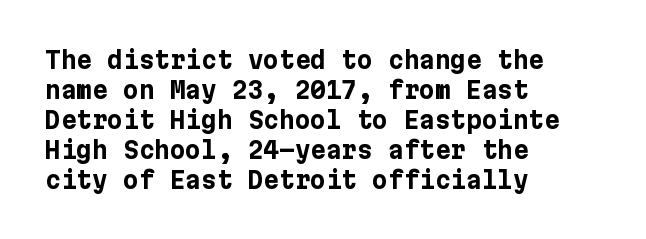
The image shows 24 px bold type, upright; set left-aligned, normal line spacing (1.25x), normal letter spacing, not underlined.
